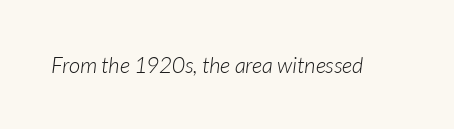
Quick note: italic. The strip under each line holds only bare page. Heft: none added — not bold. Does extra space separate the letters? No, they use regular spacing.
